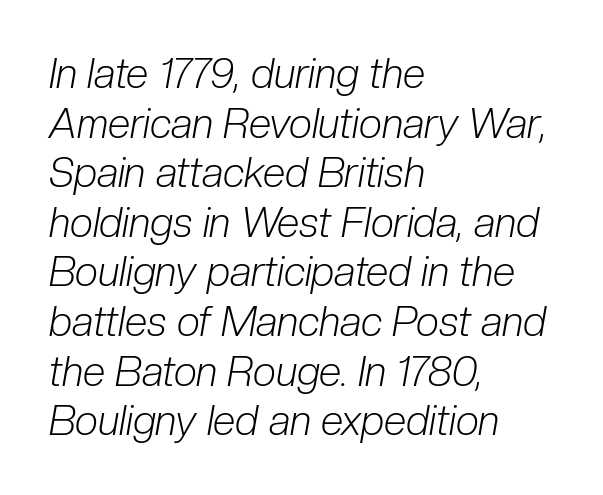
Each letter keeps its own natural width here, so spacing adapts to shape. Glyph-to-glyph distance matches everyday printed text. Line beginnings align vertically; line endings do not. When letters slant like this, we call the style italic. Descender tails drop into unmarked territory.
